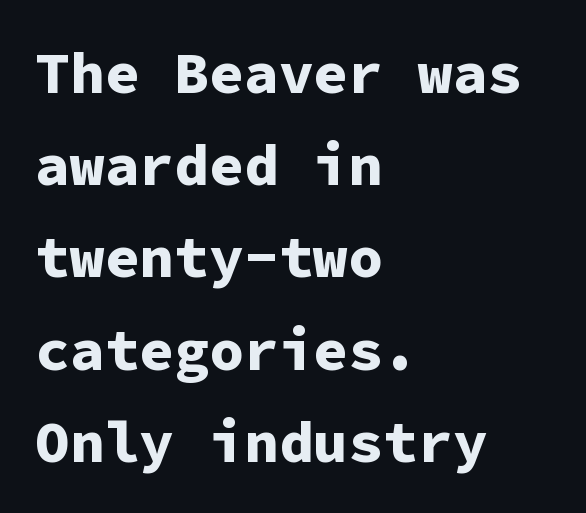
The image shows 58 px bold sans-serif type, upright, monospaced; set left-aligned, normal line spacing (1.59x), normal letter spacing, not underlined; low stroke contrast and a medium x-height.
